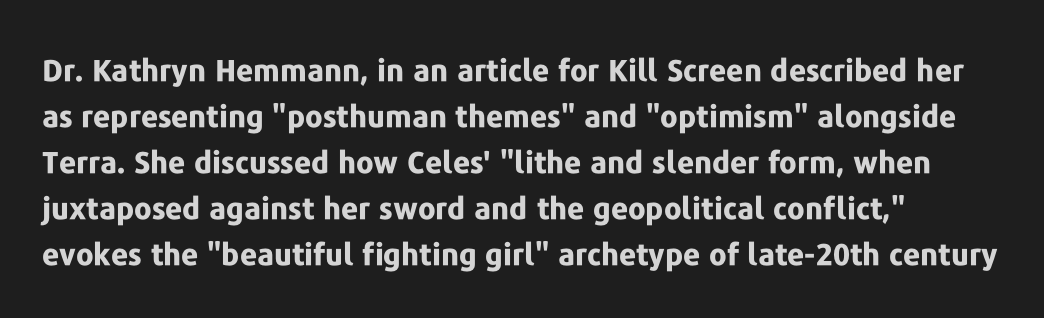
{"serif": "no", "italic": "no", "bold": "yes", "weight": "bold", "width": "normal", "stroke_contrast": "low", "x_height": "medium", "monospaced": "no", "underline": "no", "align": "left", "line_spacing": "normal", "line_spacing_ratio": 1.53, "letter_spacing": "normal", "letter_spacing_em": 0.0, "glyph_px": 30}
